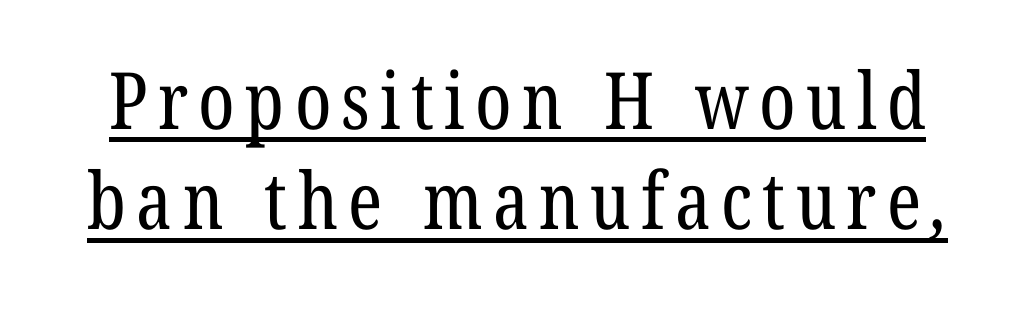
{"serif": "yes", "bold": "no", "weight": "regular", "width": "condensed", "stroke_contrast": "low", "x_height": "medium", "monospaced": "no", "underline": "yes", "line_spacing": "normal", "line_spacing_ratio": 1.27, "glyph_px": 79}
